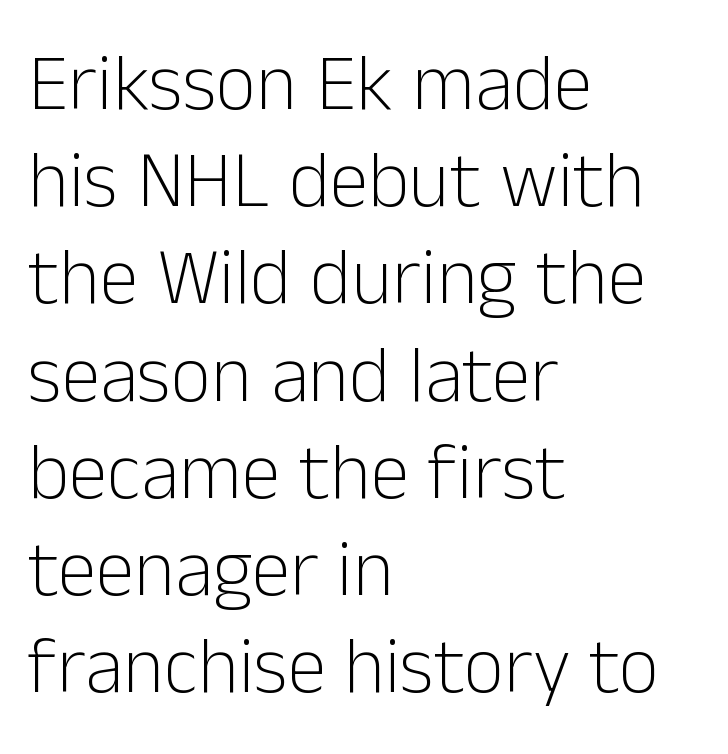
Left-aligned paragraph, ragged on the right. Nope, no serifs anywhere on these letters. The glyphs are unaccompanied by any horizontal stroke below them. Ascenders rise straight up at ninety degrees. Honestly, the letter spacing is just normal — you wouldn't notice it. The letters advance in unequal steps, a hallmark of proportional type.
